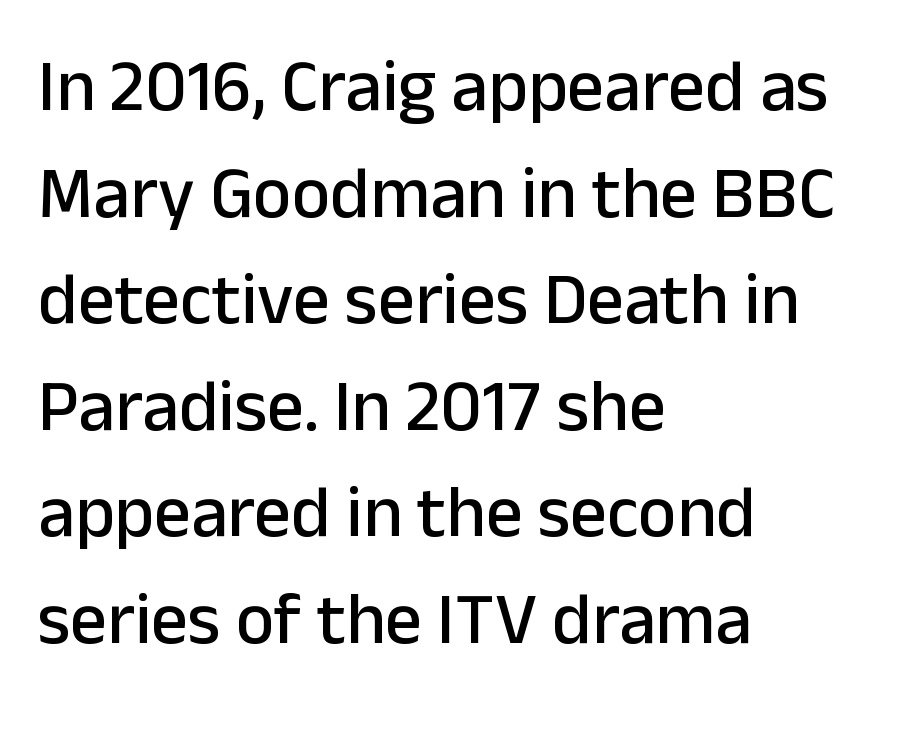
The image shows 73 px sans-serif type, upright; set left-aligned, normal line spacing (1.46x), normal letter spacing, not underlined; low stroke contrast and a medium x-height.
